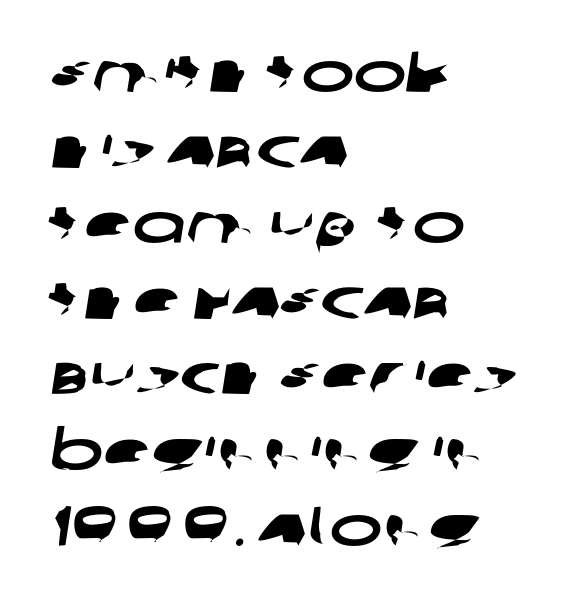
The image shows 56 px wide sans-serif type; set left-aligned, normal line spacing (1.35x), normal letter spacing, not underlined; low stroke contrast and a large x-height.
